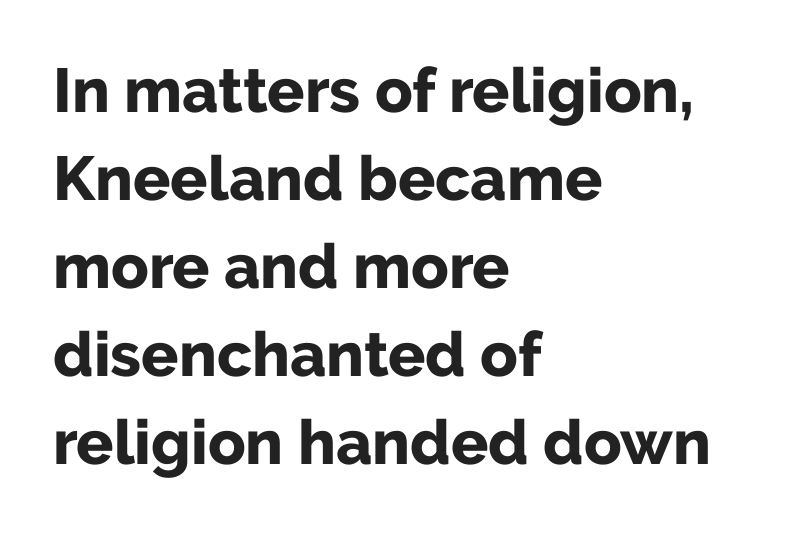
Q: Is the text bold? A: Yes.
Q: Is the text italic (slanted)? A: No, it is upright.
Q: Is the typeface a serif or a sans-serif typeface? A: Sans-serif.
Q: Is the text underlined? A: No.
Q: How is the paragraph aligned? A: Left-aligned.
Q: Is the spacing between letters normal or unusually wide? A: Normal.
Q: Is the spacing between lines tight, normal or loose? A: Normal.
Q: Width (condensed, normal, or wide)? A: Normal.
Q: Stroke contrast? A: Low.
Q: x-height? A: Medium.
Q: Monospaced? A: No.
